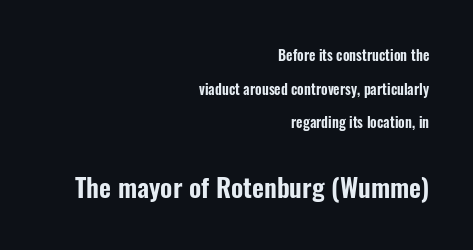
The image shows 26 px text type, upright; set right-aligned, loose line spacing (2.4x), normal letter spacing, not underlined; the second (bottom) block is 1.86x larger.
